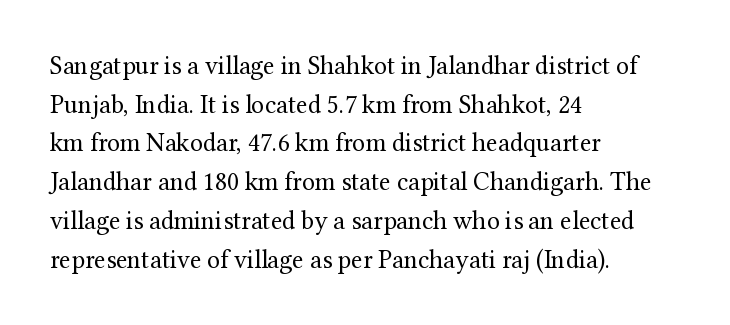
Posture: vertical. The weight tops out at a normal text grade. Words appear dense and cohesive because spacing is normal. If you drew a ruler down the left edge, every line would touch it. Line spacing here is normal. Underline: absent.
